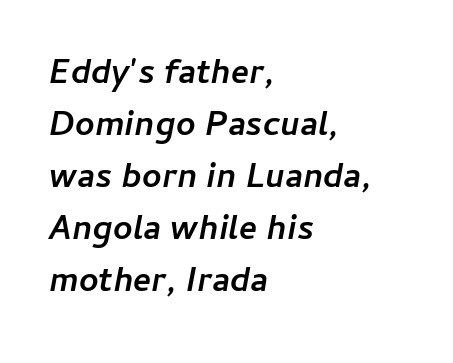
The image shows 34 px semibold type, italic (leaning right); set left-aligned, normal line spacing (1.53x), normal letter spacing, not underlined; low stroke contrast and a medium x-height.
